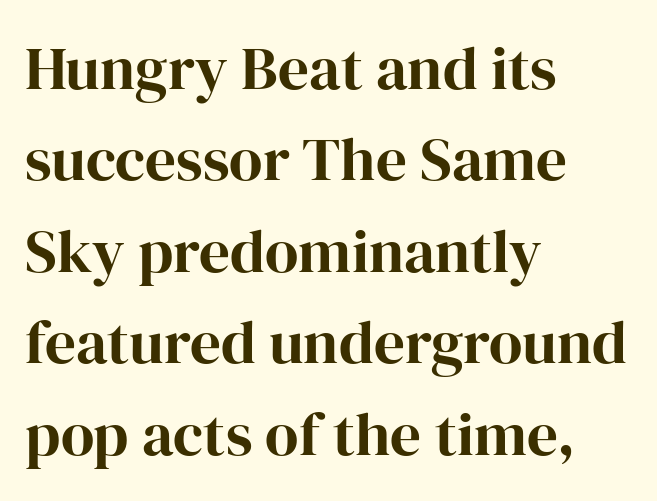
{"serif": "yes", "italic": "no", "bold": "yes", "weight": "bold", "width": "normal", "stroke_contrast": "high", "x_height": "medium", "monospaced": "no", "underline": "no", "align": "left", "line_spacing": "normal", "line_spacing_ratio": 1.5, "letter_spacing": "normal", "letter_spacing_em": 0.0, "glyph_px": 61}
